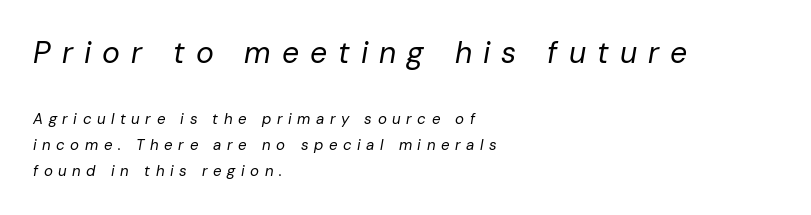
Q: Is the text bold? A: No.
Q: Is the text italic (slanted)? A: Yes, it leans right by about 10 degrees.
Q: Is the text underlined? A: No.
Q: How is the paragraph aligned? A: Left-aligned.
Q: Is the spacing between letters normal or unusually wide? A: Unusually wide.
Q: Which block of text is set in a larger size, the first (top) or the second (bottom)? A: The first (top) one.
Q: Width (condensed, normal, or wide)? A: Normal.
Q: Stroke contrast? A: Low.
Q: x-height? A: Medium.
Q: Monospaced? A: No.
